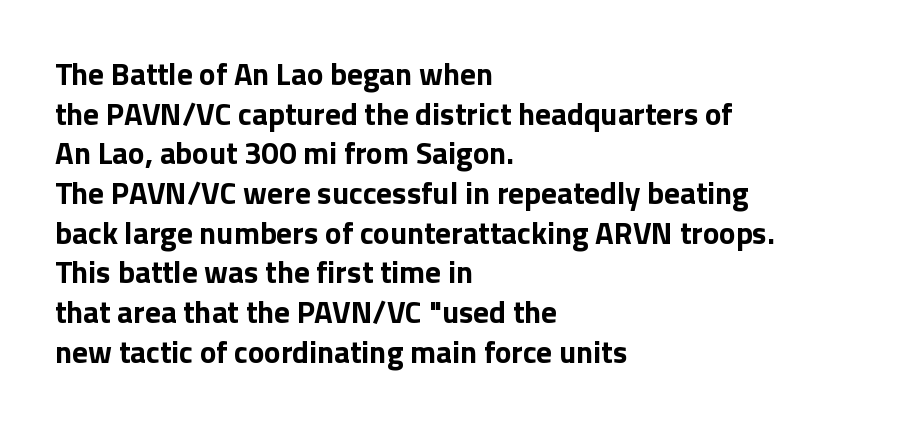
Q: Is the text bold? A: Yes.
Q: Is the text italic (slanted)? A: No, it is upright.
Q: Is the typeface a serif or a sans-serif typeface? A: Sans-serif.
Q: Is the text underlined? A: No.
Q: How is the paragraph aligned? A: Left-aligned.
Q: Is the spacing between letters normal or unusually wide? A: Normal.
Q: Is the spacing between lines tight, normal or loose? A: Normal.
Q: Width (condensed, normal, or wide)? A: Normal.
Q: Stroke contrast? A: Low.
Q: x-height? A: Medium.
Q: Monospaced? A: No.
